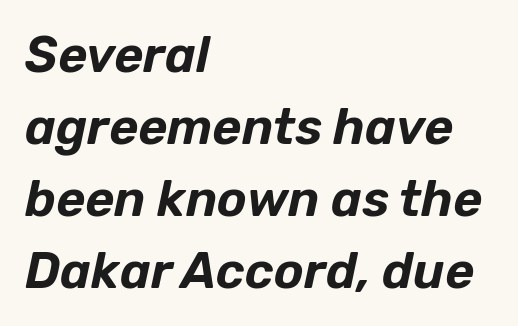
{"italic": "yes", "lean": "right", "slant_degrees": 12, "width": "normal", "stroke_contrast": "low", "x_height": "medium", "monospaced": "no", "underline": "no", "align": "left", "line_spacing": "normal", "line_spacing_ratio": 1.44, "letter_spacing": "normal", "letter_spacing_em": 0.0, "glyph_px": 50}
